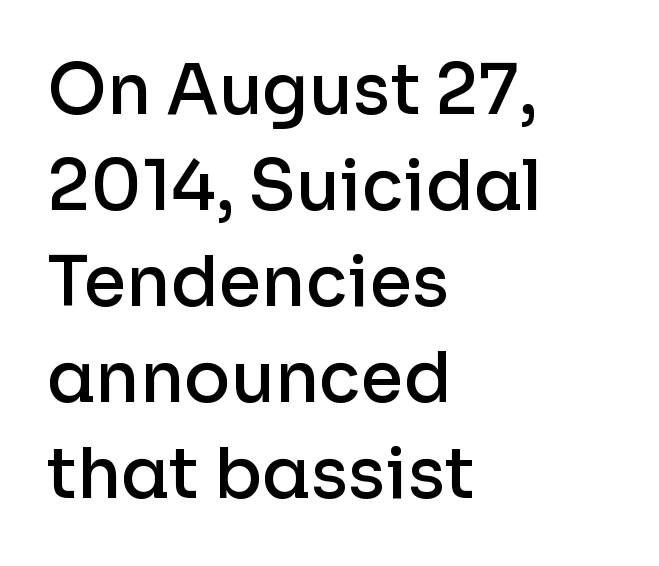
The image shows 69 px semibold sans-serif type, upright; set left-aligned, normal line spacing (1.39x), normal letter spacing, not underlined; low stroke contrast and a medium x-height.
